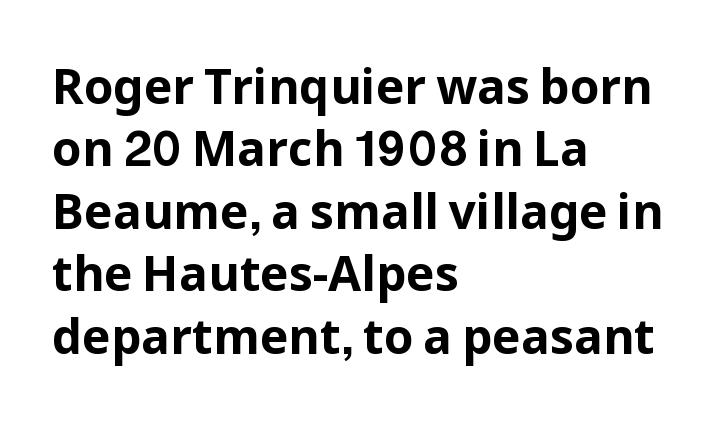
{"serif": "no", "italic": "no", "bold": "yes", "weight": "bold", "width": "normal", "stroke_contrast": "low", "x_height": "medium", "monospaced": "no", "underline": "no", "align": "left", "line_spacing": "normal", "line_spacing_ratio": 1.3, "letter_spacing": "normal", "letter_spacing_em": 0.0, "glyph_px": 48}
